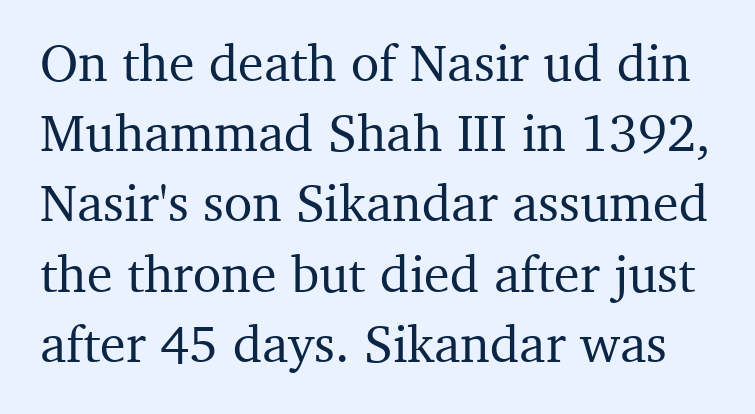
Q: Is the text italic (slanted)? A: No, it is upright.
Q: Is the typeface a serif or a sans-serif typeface? A: Serif.
Q: Is the text underlined? A: No.
Q: Is the spacing between letters normal or unusually wide? A: Normal.
Q: Is the spacing between lines tight, normal or loose? A: Normal.
Q: Width (condensed, normal, or wide)? A: Normal.
Q: Stroke contrast? A: Medium.
Q: x-height? A: Medium.
Q: Monospaced? A: No.
